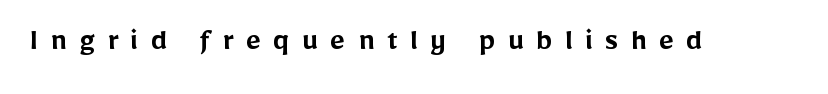
Tracking here is generous; glyphs stand well apart from one another. The rendering uses natural spacing where letterforms have individual widths. Glance below the letters and you will spot only blank space. Each letter's strokes conclude bluntly, with no projecting serifs. Stroke thickness is moderately raised; the sample reads as semibold.
